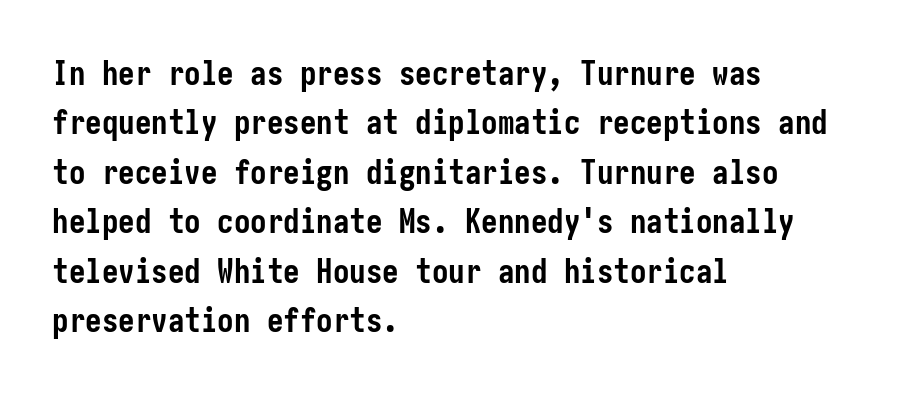
Q: Is the text bold? A: Yes.
Q: Is the text italic (slanted)? A: No, it is upright.
Q: Is the typeface a serif or a sans-serif typeface? A: Sans-serif.
Q: Is the text underlined? A: No.
Q: How is the paragraph aligned? A: Left-aligned.
Q: Is the spacing between letters normal or unusually wide? A: Normal.
Q: Is the spacing between lines tight, normal or loose? A: Normal.
Q: Width (condensed, normal, or wide)? A: Condensed.
Q: Stroke contrast? A: Low.
Q: x-height? A: Medium.
